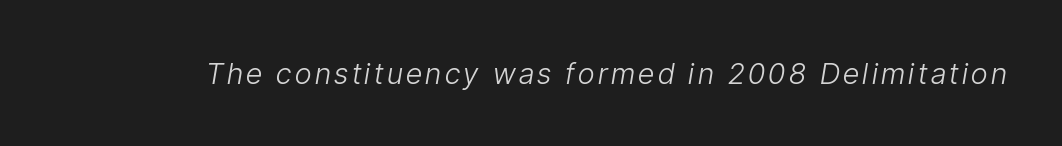
The image shows 29 px light, condensed type, italic (leaning right); set not underlined; low stroke contrast and a medium x-height.
